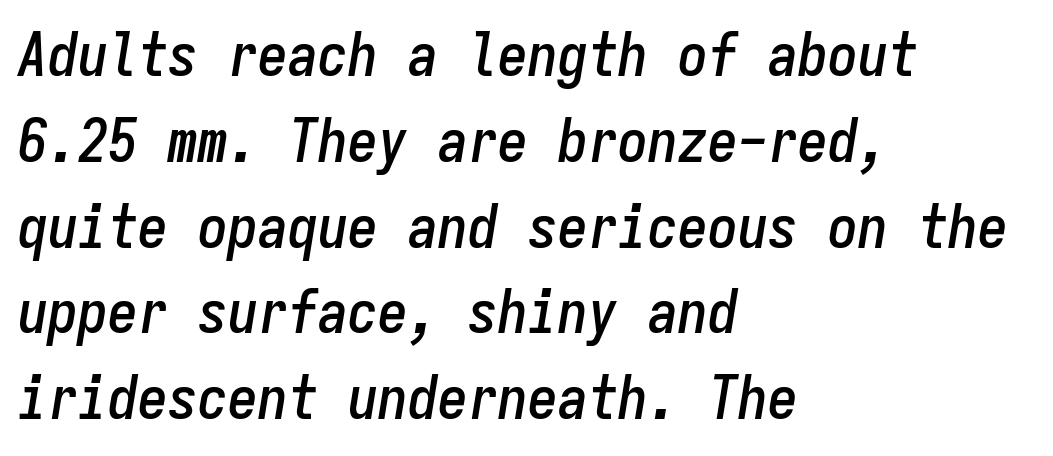
{"italic": "yes", "lean": "right", "slant_degrees": 9, "width": "condensed", "stroke_contrast": "low", "x_height": "medium", "monospaced": "yes", "underline": "no", "align": "left", "line_spacing": "normal", "line_spacing_ratio": 1.43, "letter_spacing": "normal", "letter_spacing_em": 0.0, "glyph_px": 60}
